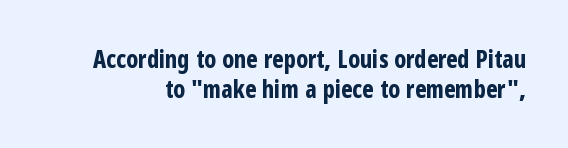
{"italic": "no", "bold": "yes", "underline": "no", "line_spacing_ratio": 1.24, "letter_spacing": "normal", "letter_spacing_em": 0.0, "glyph_px": 24}
